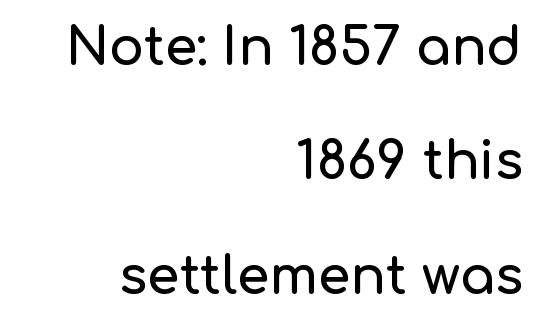
The image shows 52 px sans-serif type, upright; set right-aligned, loose line spacing (2.2x), normal letter spacing, not underlined; low stroke contrast and a medium x-height.
